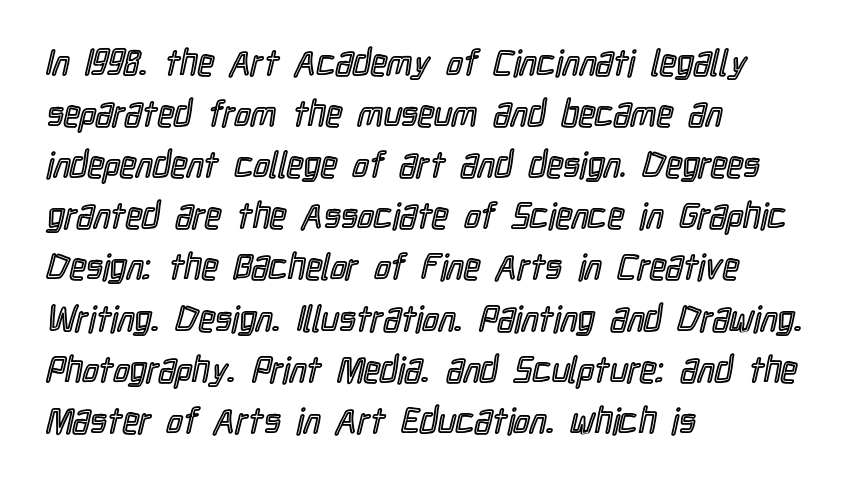
Q: Is the text italic (slanted)? A: Yes.
Q: Is the text underlined? A: No.
Q: How is the paragraph aligned? A: Left-aligned.
Q: Is the spacing between letters normal or unusually wide? A: Normal.
Q: Is the spacing between lines tight, normal or loose? A: Normal.
Q: Width (condensed, normal, or wide)? A: Condensed.
Q: x-height? A: Medium.
Q: Monospaced? A: No.
